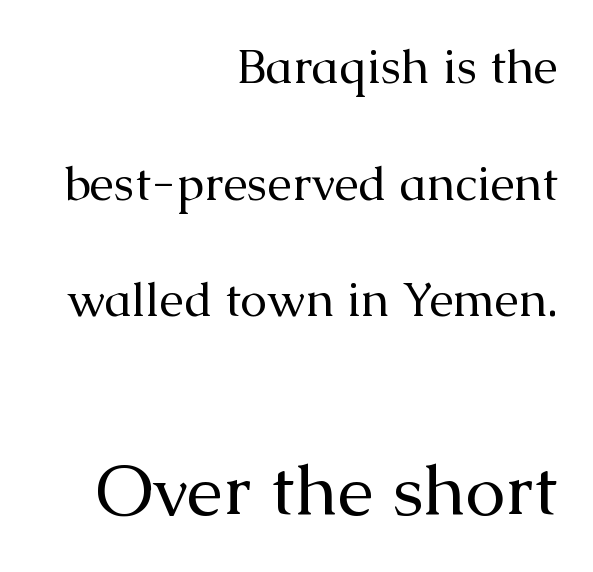
The image shows 72 px regular-weight serif type, upright; set right-aligned, loose line spacing (2.43x), normal letter spacing, not underlined; the second (bottom) block is 1.5x larger; medium stroke contrast and a medium x-height.
